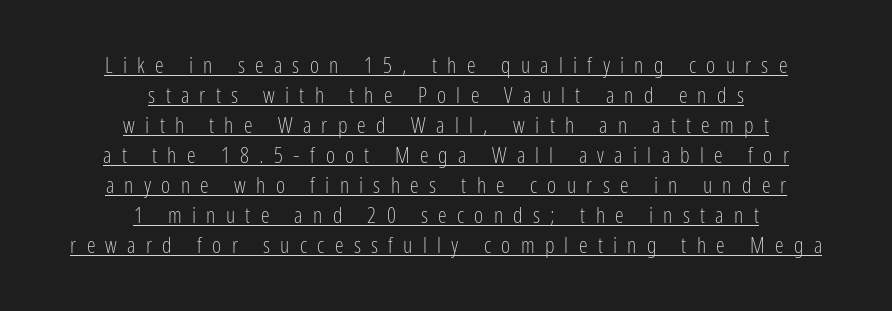
{"italic": "no", "bold": "no", "underline": "yes", "align": "center", "line_spacing": "normal", "line_spacing_ratio": 1.36, "letter_spacing": "wide", "letter_spacing_em": 0.47, "glyph_px": 22}
